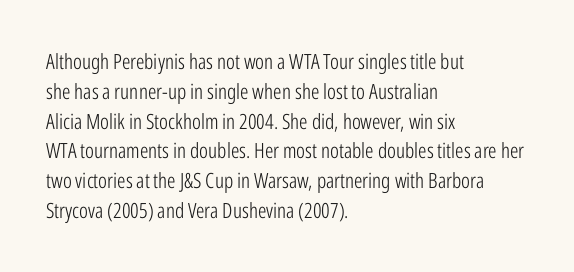
The image shows 21 px text type, upright; set left-aligned, normal line spacing (1.42x), normal letter spacing, not underlined.
